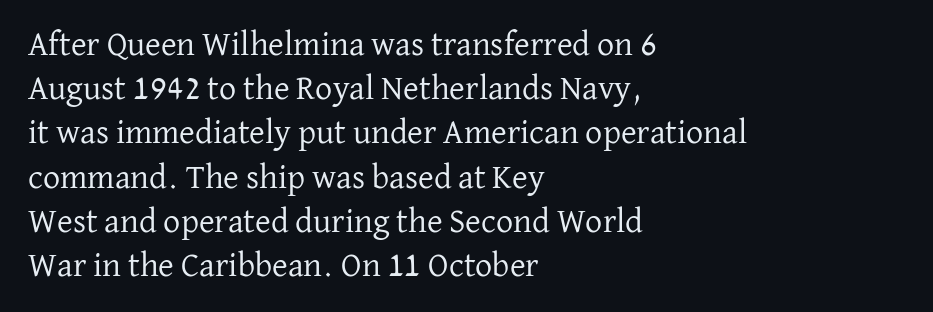
{"serif": "yes", "italic": "no", "bold": "no", "weight": "regular", "width": "normal", "stroke_contrast": "low", "x_height": "medium", "monospaced": "no", "underline": "no", "align": "left", "line_spacing": "normal", "line_spacing_ratio": 1.3, "letter_spacing": "normal", "letter_spacing_em": 0.0, "glyph_px": 34}
